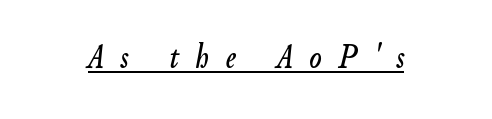
The image shows 36 px condensed type, italic (leaning right); set unusually wide letter spacing (+0.46 em), underlined; low stroke contrast and a small x-height.
